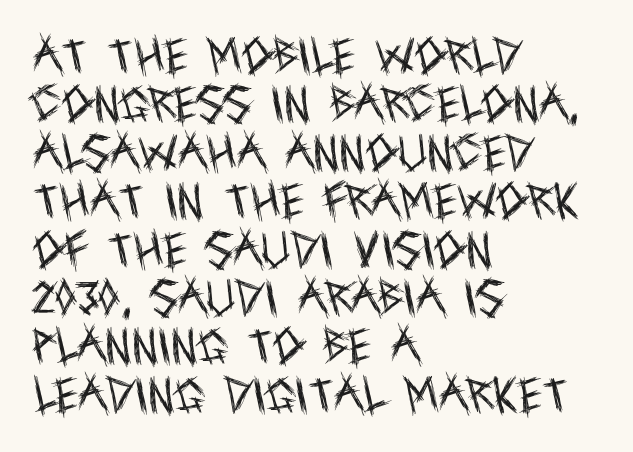
Q: Is the text bold? A: No.
Q: Is the text italic (slanted)? A: No, it is upright.
Q: Is the typeface a serif or a sans-serif typeface? A: Sans-serif.
Q: Is the text underlined? A: No.
Q: How is the paragraph aligned? A: Left-aligned.
Q: Is the spacing between letters normal or unusually wide? A: Normal.
Q: Width (condensed, normal, or wide)? A: Condensed.
Q: x-height? A: Large.
Q: Monospaced? A: No.
